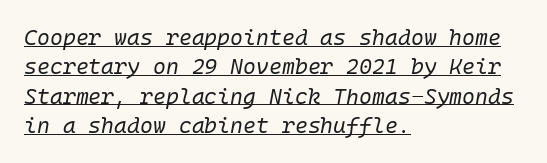
{"italic": "yes", "lean": "right", "slant_degrees": 10, "bold": "no", "underline": "yes", "align": "left", "line_spacing": "normal", "line_spacing_ratio": 1.33, "letter_spacing": "normal", "letter_spacing_em": 0.0, "glyph_px": 22}
